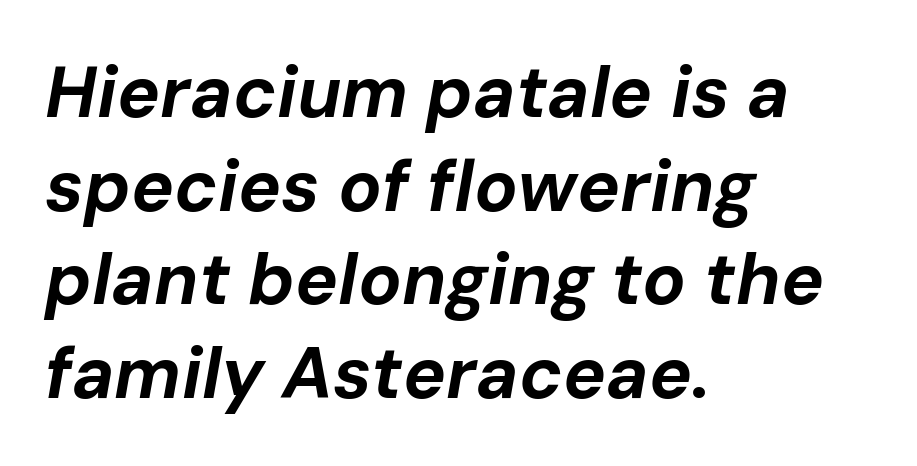
The image shows 72 px bold type, italic (leaning right); set left-aligned, normal line spacing (1.3x), normal letter spacing, not underlined; low stroke contrast and a medium x-height.
